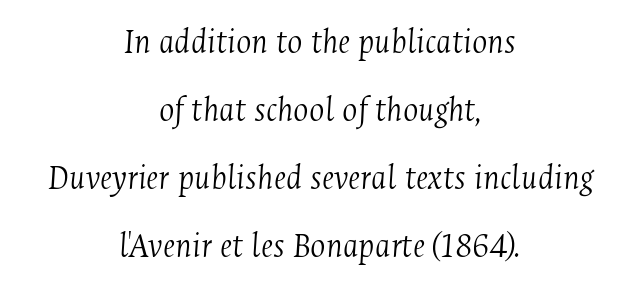
Q: Is the text bold? A: No.
Q: Is the text italic (slanted)? A: Yes, it leans right by about 4 degrees.
Q: Is the typeface a serif or a sans-serif typeface? A: Serif.
Q: Is the text underlined? A: No.
Q: How is the paragraph aligned? A: Centered.
Q: Is the spacing between letters normal or unusually wide? A: Normal.
Q: Width (condensed, normal, or wide)? A: Condensed.
Q: Stroke contrast? A: Medium.
Q: x-height? A: Medium.
Q: Monospaced? A: No.
